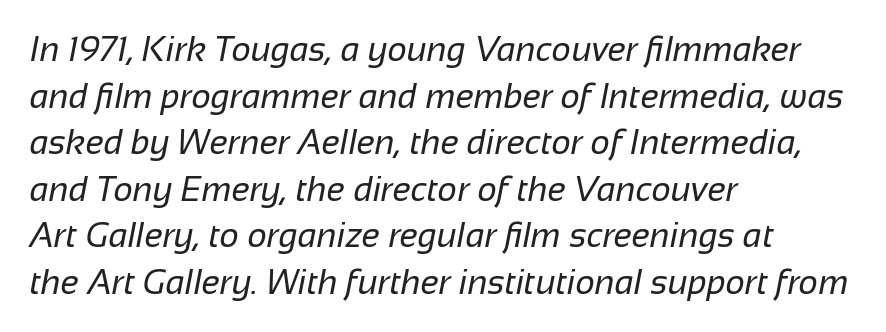
Q: Is the text bold? A: No.
Q: Is the typeface a serif or a sans-serif typeface? A: Sans-serif.
Q: Is the text underlined? A: No.
Q: How is the paragraph aligned? A: Left-aligned.
Q: Is the spacing between letters normal or unusually wide? A: Normal.
Q: Is the spacing between lines tight, normal or loose? A: Normal.
Q: Width (condensed, normal, or wide)? A: Normal.
Q: Stroke contrast? A: Low.
Q: x-height? A: Medium.
Q: Monospaced? A: No.
